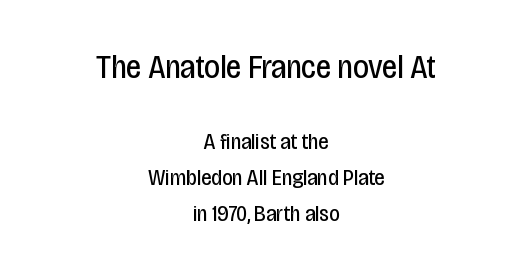
Q: Is the text bold? A: No.
Q: Is the text italic (slanted)? A: No, it is upright.
Q: Is the typeface a serif or a sans-serif typeface? A: Sans-serif.
Q: Is the text underlined? A: No.
Q: How is the paragraph aligned? A: Centered.
Q: Is the spacing between letters normal or unusually wide? A: Normal.
Q: Is the spacing between lines tight, normal or loose? A: Normal.
Q: Which block of text is set in a larger size, the first (top) or the second (bottom)? A: The first (top) one.
Q: Width (condensed, normal, or wide)? A: Condensed.
Q: Stroke contrast? A: Low.
Q: x-height? A: Large.
Q: Monospaced? A: No.
